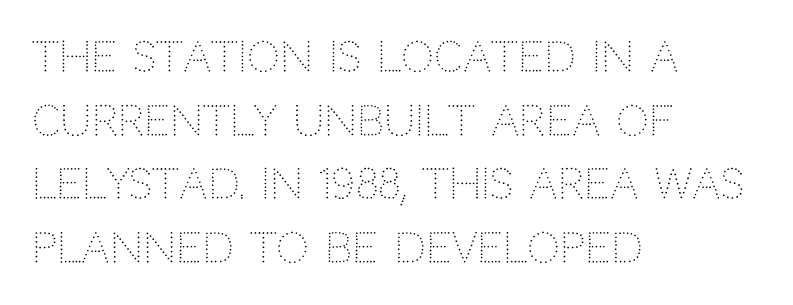
Q: Is the text bold? A: No.
Q: Is the text italic (slanted)? A: No, it is upright.
Q: Is the typeface a serif or a sans-serif typeface? A: Sans-serif.
Q: Is the text underlined? A: No.
Q: How is the paragraph aligned? A: Left-aligned.
Q: Is the spacing between letters normal or unusually wide? A: Normal.
Q: Is the spacing between lines tight, normal or loose? A: Normal.
Q: Width (condensed, normal, or wide)? A: Normal.
Q: Stroke contrast? A: Low.
Q: x-height? A: Large.
Q: Monospaced? A: No.
